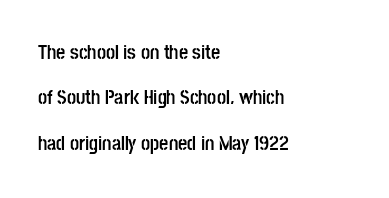
The image shows 20 px bold type, upright; set left-aligned, loose line spacing (2.27x), normal letter spacing, not underlined.
